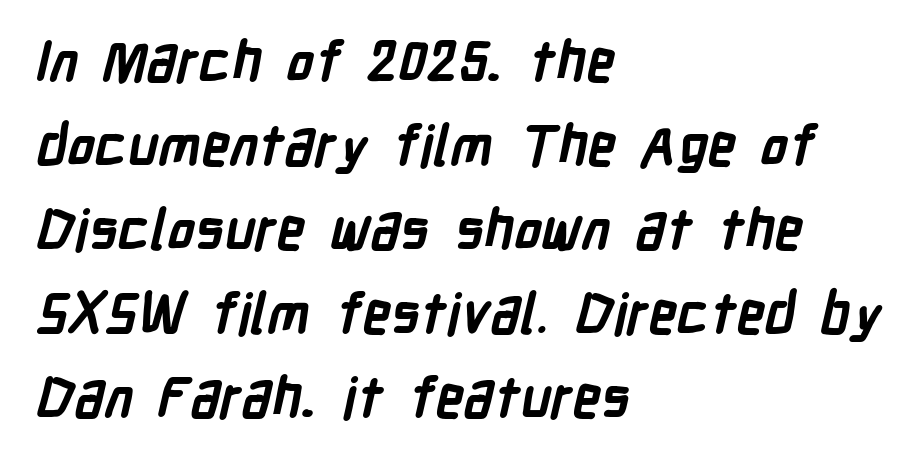
Q: Is the text bold? A: Yes.
Q: Is the typeface a serif or a sans-serif typeface? A: Sans-serif.
Q: Is the text underlined? A: No.
Q: How is the paragraph aligned? A: Left-aligned.
Q: Is the spacing between letters normal or unusually wide? A: Normal.
Q: Is the spacing between lines tight, normal or loose? A: Normal.
Q: Width (condensed, normal, or wide)? A: Condensed.
Q: Stroke contrast? A: Low.
Q: x-height? A: Medium.
Q: Monospaced? A: No.
